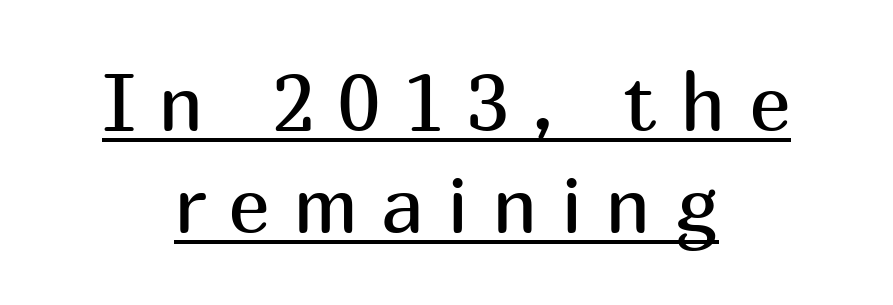
The image shows 79 px regular-weight sans-serif type, upright; set centered, normal line spacing (1.29x), unusually wide letter spacing (+0.29 em), underlined; medium stroke contrast and a medium x-height.
